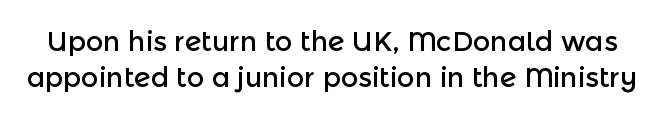
{"italic": "no", "underline": "no", "line_spacing": "normal", "line_spacing_ratio": 1.33, "letter_spacing": "normal", "letter_spacing_em": 0.0, "glyph_px": 27}
